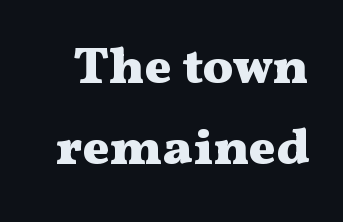
The image shows 51 px heavy, wide serif type, upright; set normal line spacing (1.59x), normal letter spacing, not underlined; medium stroke contrast and a medium x-height.
